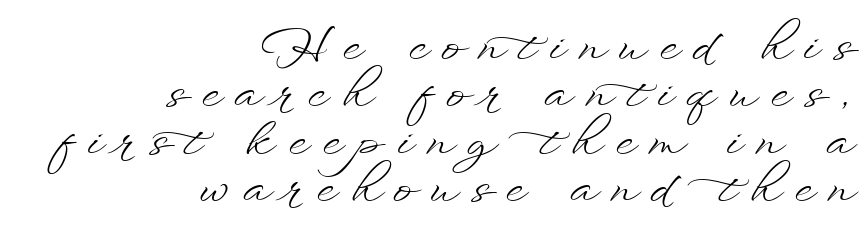
The image shows 47 px light, wide type; set right-aligned, tight line spacing (1.01x), unusually wide letter spacing (+0.31 em), not underlined; low stroke contrast and a small x-height.
